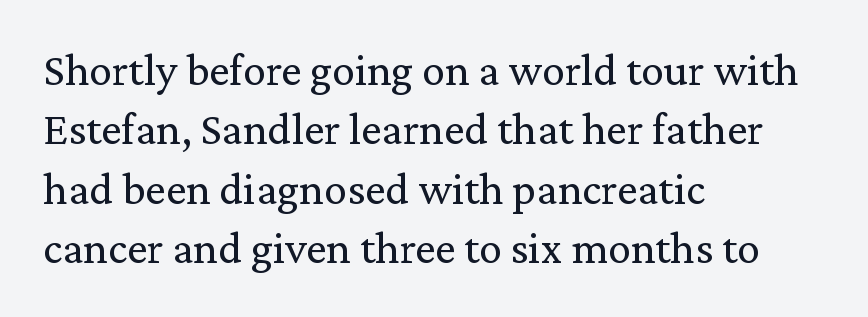
Is the block centered? No — it sits flush against the left margin. Rendered with straight, roman letterforms. You could not count columns in this text — the font is proportionally spaced. Each word holds together tightly as a unit, with standard inter-letter gaps. The type family on display is of the serif kind.
